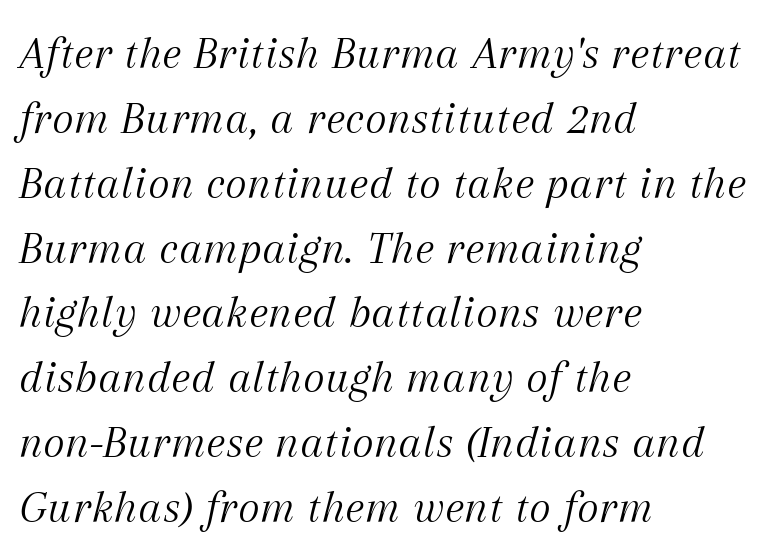
{"serif": "yes", "italic": "yes", "lean": "right", "slant_degrees": 12, "bold": "no", "weight": "light", "width": "normal", "stroke_contrast": "medium", "x_height": "medium", "monospaced": "no", "underline": "no", "align": "left", "line_spacing": "normal", "line_spacing_ratio": 1.38, "letter_spacing": "normal", "letter_spacing_em": 0.0, "glyph_px": 47}
